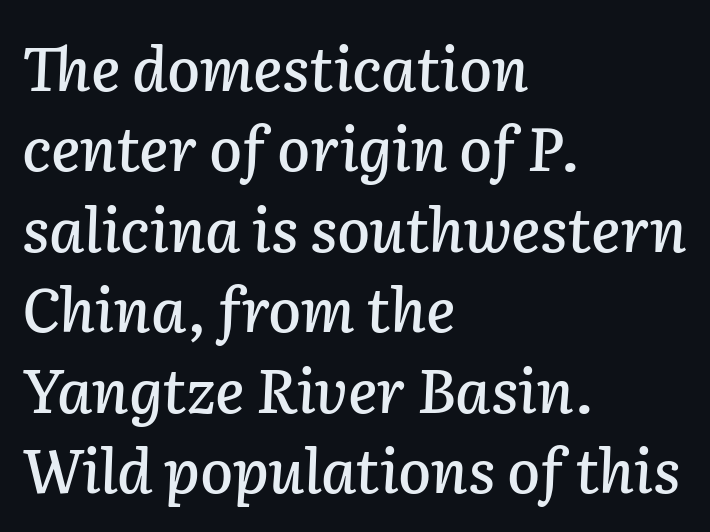
{"italic": "yes", "lean": "right", "slant_degrees": 2, "width": "normal", "stroke_contrast": "low", "x_height": "medium", "monospaced": "no", "underline": "no", "align": "left", "line_spacing": "normal", "line_spacing_ratio": 1.34, "letter_spacing": "normal", "letter_spacing_em": 0.0, "glyph_px": 60}
